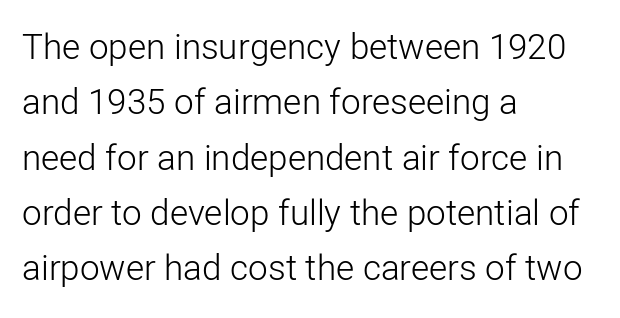
{"serif": "no", "italic": "no", "bold": "no", "weight": "light", "width": "normal", "stroke_contrast": "low", "x_height": "medium", "monospaced": "no", "underline": "no", "align": "left", "line_spacing": "normal", "line_spacing_ratio": 1.58, "letter_spacing": "normal", "letter_spacing_em": 0.0, "glyph_px": 35}
